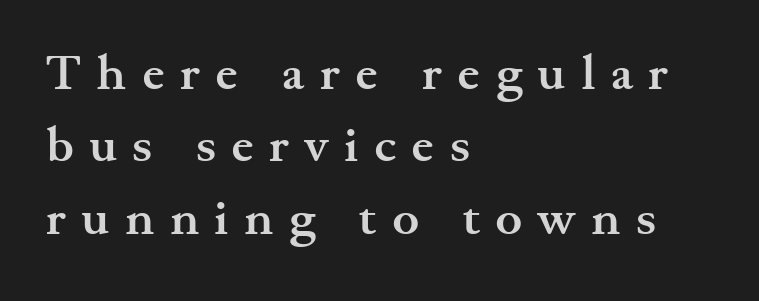
The image shows 50 px semibold, wide serif type, upright; set left-aligned, normal line spacing (1.45x), unusually wide letter spacing (+0.31 em), not underlined; medium stroke contrast and a small x-height.
